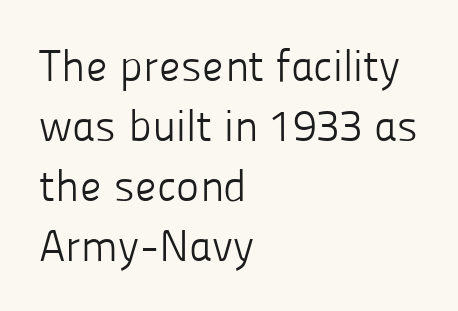
The image shows 44 px light sans-serif type, upright; set left-aligned, normal line spacing (1.36x), normal letter spacing, not underlined; low stroke contrast and a medium x-height.
